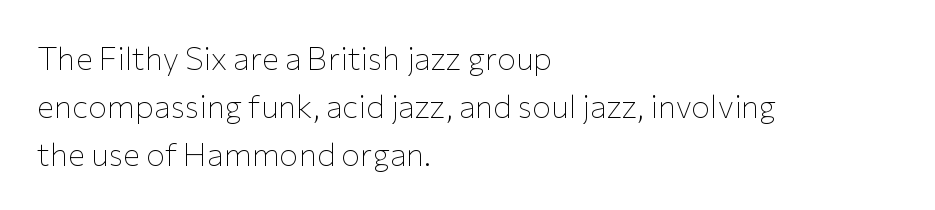
{"serif": "no", "italic": "no", "bold": "no", "weight": "thin", "width": "normal", "stroke_contrast": "low", "x_height": "medium", "monospaced": "no", "underline": "no", "align": "left", "line_spacing": "normal", "line_spacing_ratio": 1.5, "letter_spacing": "normal", "letter_spacing_em": 0.0, "glyph_px": 32}
